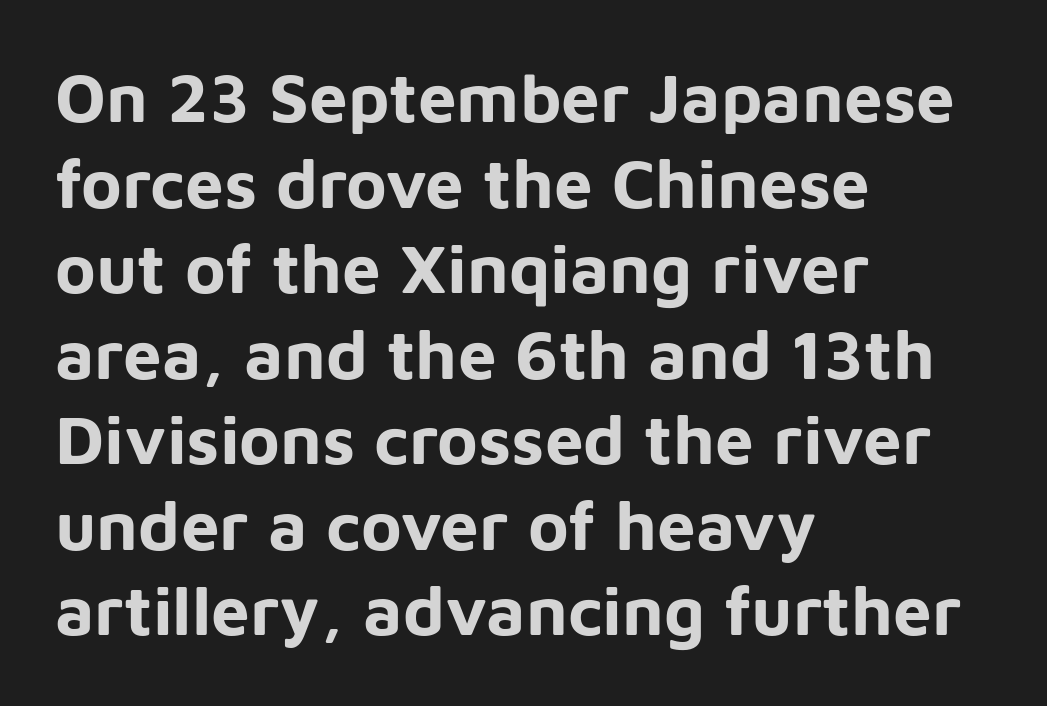
{"serif": "no", "italic": "no", "bold": "yes", "weight": "bold", "width": "normal", "stroke_contrast": "low", "x_height": "medium", "monospaced": "no", "underline": "no", "align": "left", "line_spacing_ratio": 1.24, "letter_spacing": "normal", "letter_spacing_em": 0.0, "glyph_px": 69}
